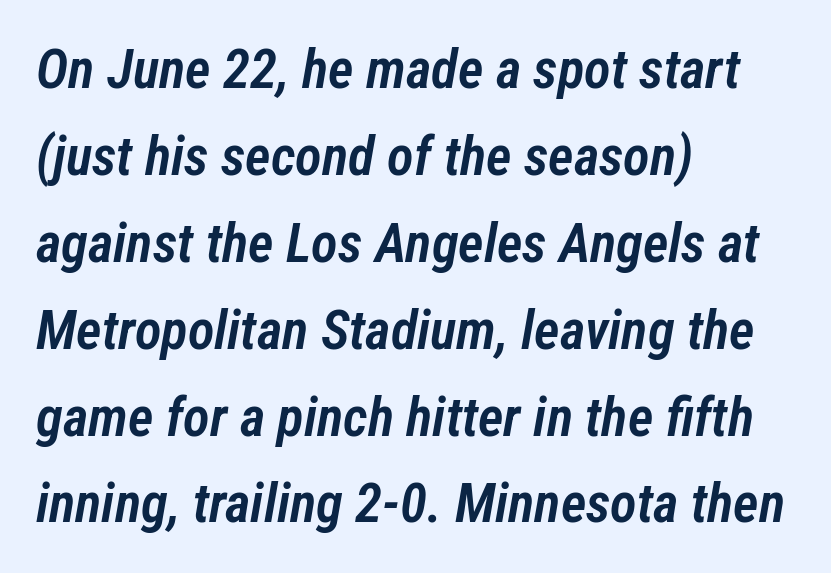
A typesetter would call this proportional, since set widths differ per character. Tracking value appears to be zero — textbook default spacing. I'd describe the lettering as semibold — firm but not a full bold. The lines are quadded left. The font's italic variant was chosen for this text. Quick note: interline space is typical.
